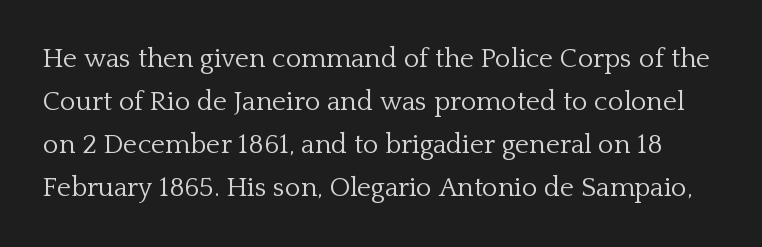
{"italic": "no", "bold": "no", "underline": "no", "line_spacing": "normal", "line_spacing_ratio": 1.59, "letter_spacing": "normal", "letter_spacing_em": 0.0, "glyph_px": 27}
